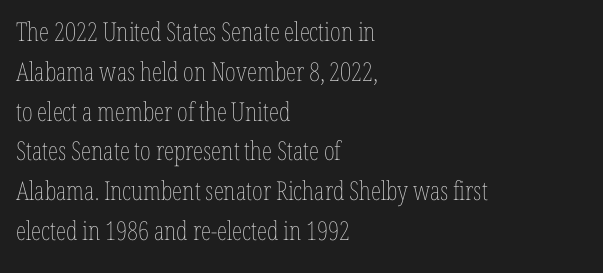
Nobody touched the tracking dial on this one. Line starts are locked; line ends wander. The block of text has a typical density, with ordinary space between rows. The glyphs are unaccompanied by any horizontal stroke below them. Notice how the stems are strictly vertical — no italics here. These glyphs show unthickened strokes, regular width or finer.
